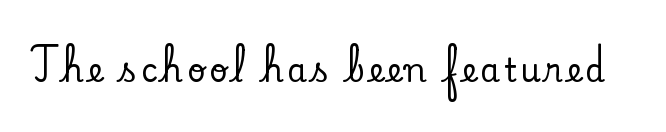
The image shows 32 px serif type, upright; set not underlined; low stroke contrast and a small x-height.
